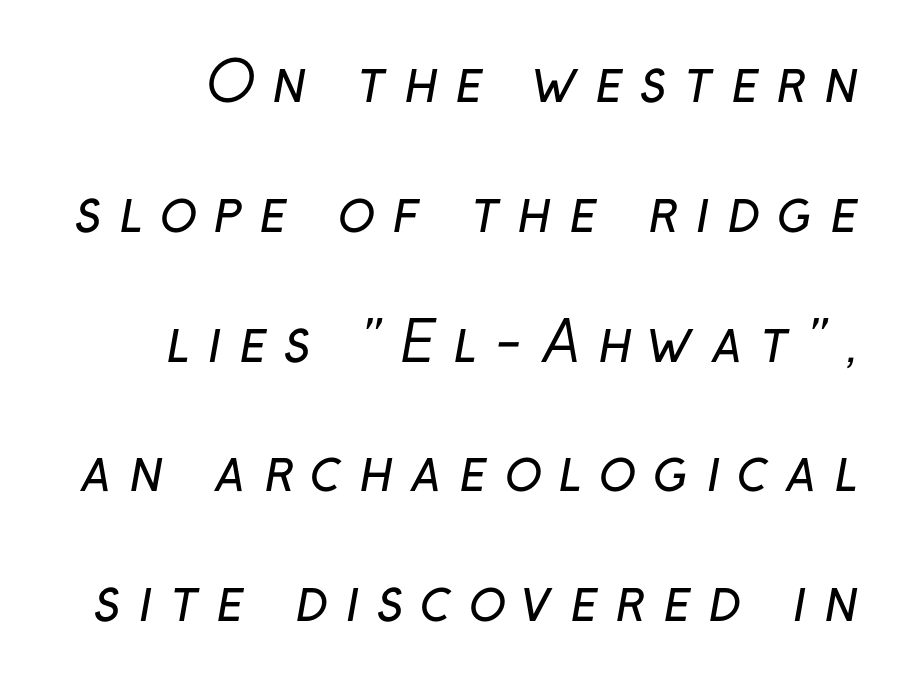
{"serif": "no", "bold": "no", "weight": "regular", "width": "normal", "stroke_contrast": "low", "x_height": "medium", "monospaced": "no", "underline": "no", "line_spacing": "loose", "line_spacing_ratio": 2.36, "letter_spacing": "wide", "letter_spacing_em": 0.31, "glyph_px": 55}
